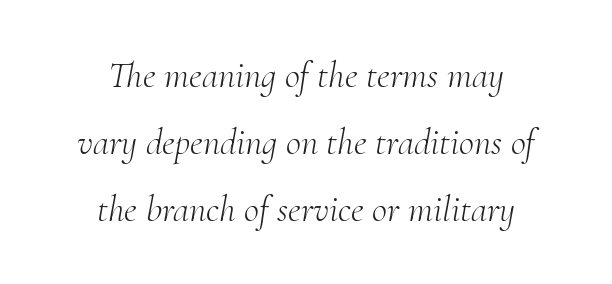
Q: Is the text bold? A: No.
Q: Is the text italic (slanted)? A: Yes, it leans right by about 10 degrees.
Q: Is the typeface a serif or a sans-serif typeface? A: Serif.
Q: Is the text underlined? A: No.
Q: How is the paragraph aligned? A: Centered.
Q: Is the spacing between letters normal or unusually wide? A: Normal.
Q: Width (condensed, normal, or wide)? A: Normal.
Q: Stroke contrast? A: Medium.
Q: x-height? A: Small.
Q: Monospaced? A: No.
